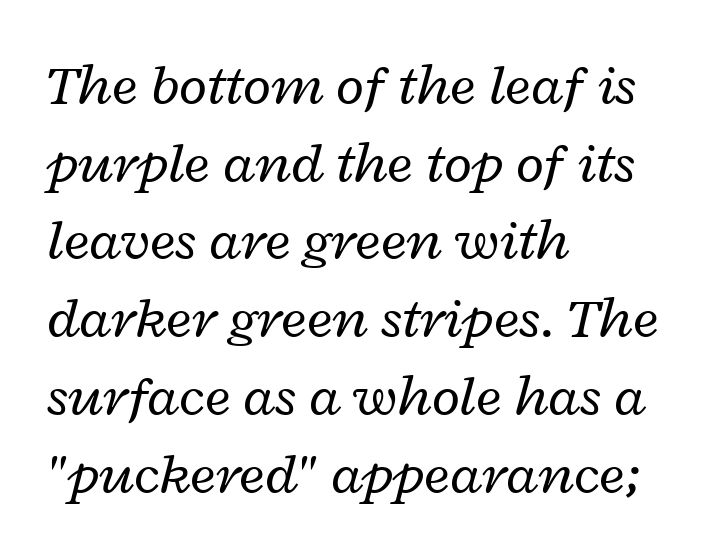
{"italic": "yes", "lean": "right", "slant_degrees": 12, "bold": "no", "weight": "regular", "width": "wide", "stroke_contrast": "low", "x_height": "medium", "monospaced": "no", "underline": "no", "align": "left", "line_spacing": "normal", "line_spacing_ratio": 1.34, "letter_spacing": "normal", "letter_spacing_em": 0.0, "glyph_px": 58}
